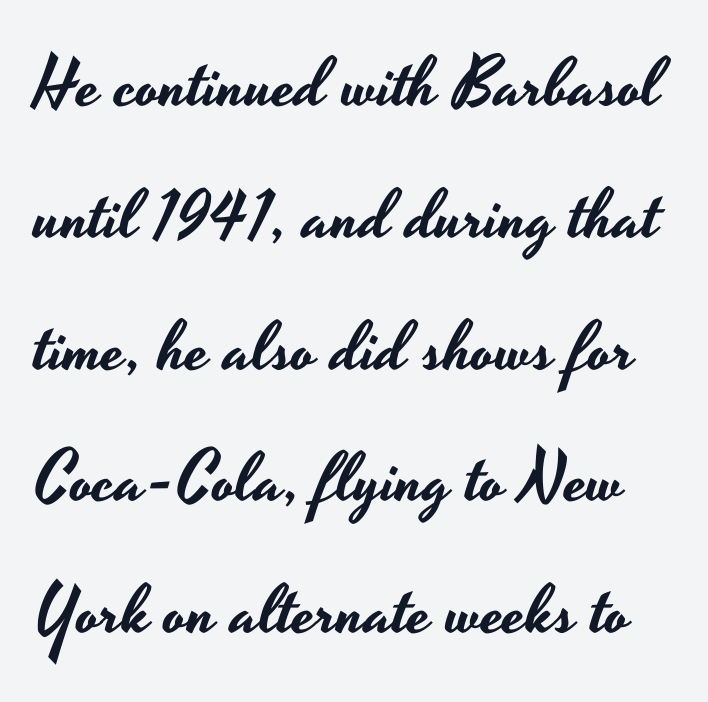
{"serif": "no", "width": "wide", "stroke_contrast": "low", "x_height": "small", "monospaced": "no", "underline": "no", "line_spacing": "loose", "line_spacing_ratio": 1.91, "letter_spacing": "normal", "letter_spacing_em": 0.0, "glyph_px": 69}
